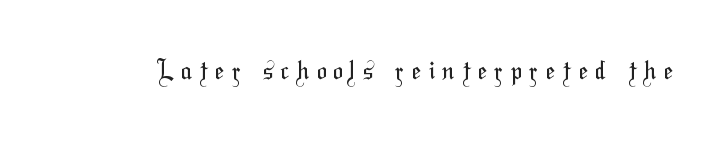
The image shows 25 px text type; set unusually wide letter spacing (+0.32 em), not underlined.
